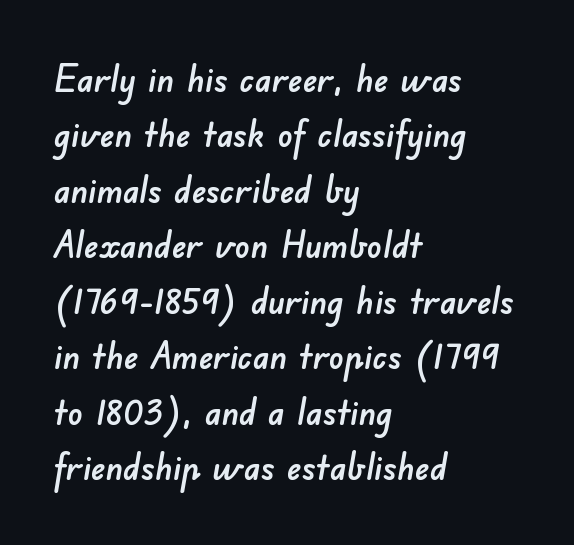
The image shows 37 px sans-serif type; set left-aligned, normal line spacing (1.5x), normal letter spacing, not underlined; low stroke contrast and a small x-height.
